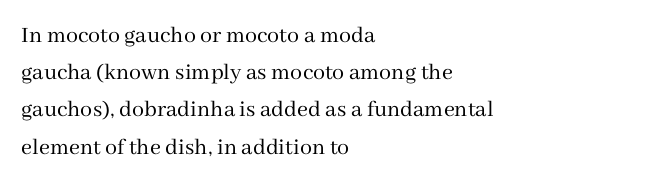
The image shows 24 px text type, upright; set left-aligned, normal line spacing (1.55x), normal letter spacing, not underlined.
